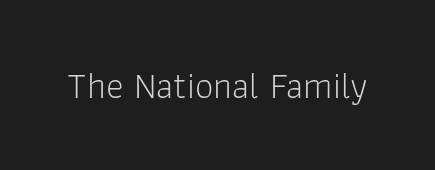
Q: Is the text bold? A: No.
Q: Is the text italic (slanted)? A: No, it is upright.
Q: Is the typeface a serif or a sans-serif typeface? A: Sans-serif.
Q: Is the text underlined? A: No.
Q: Is the spacing between letters normal or unusually wide? A: Normal.
Q: Width (condensed, normal, or wide)? A: Normal.
Q: Stroke contrast? A: Low.
Q: x-height? A: Medium.
Q: Monospaced? A: No.
